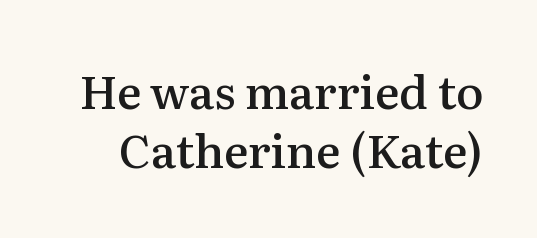
{"serif": "yes", "italic": "no", "bold": "semi", "weight": "semibold", "width": "normal", "stroke_contrast": "medium", "x_height": "medium", "monospaced": "no", "underline": "no", "line_spacing": "normal", "line_spacing_ratio": 1.29, "letter_spacing": "normal", "letter_spacing_em": 0.0, "glyph_px": 46}
